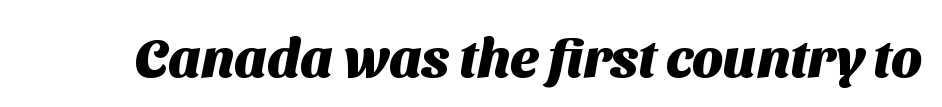
Glyph-to-glyph distance matches everyday printed text. The space beneath each line is pristine and unruled. You'd pick this weight for a headline — it's a proper bold. Is this a fixed-width face? No — the glyphs have proportional, varying widths.
